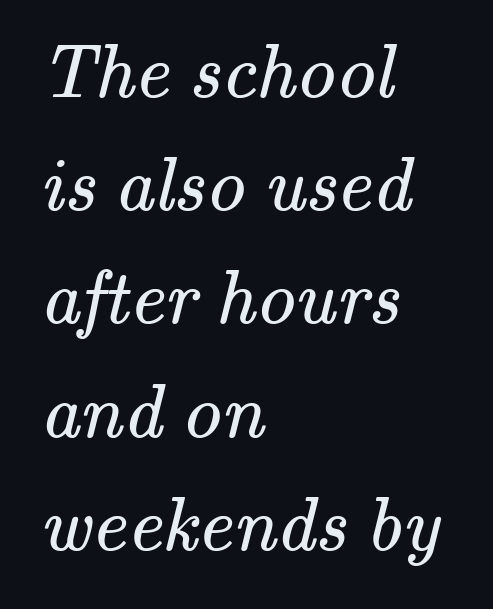
Q: Is the text bold? A: No.
Q: Is the typeface a serif or a sans-serif typeface? A: Serif.
Q: Is the text underlined? A: No.
Q: How is the paragraph aligned? A: Left-aligned.
Q: Is the spacing between letters normal or unusually wide? A: Normal.
Q: Is the spacing between lines tight, normal or loose? A: Normal.
Q: Width (condensed, normal, or wide)? A: Normal.
Q: Stroke contrast? A: Medium.
Q: x-height? A: Small.
Q: Monospaced? A: No.
